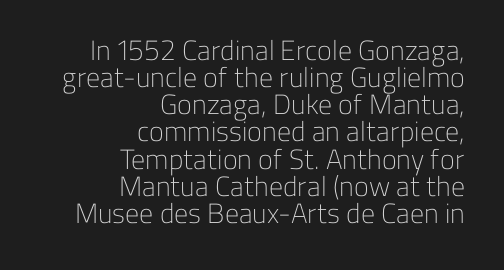
The image shows 28 px light sans-serif type, upright; set right-aligned, tight line spacing (0.97x), normal letter spacing, not underlined; low stroke contrast and a medium x-height.
